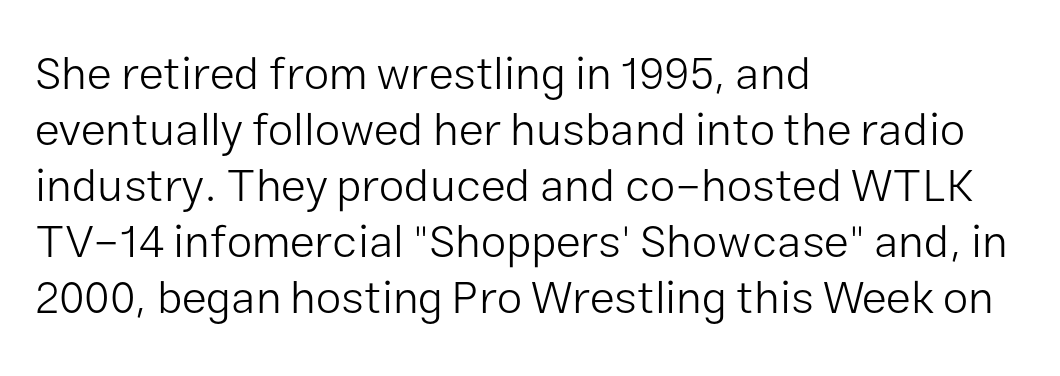
Q: Is the text bold? A: No.
Q: Is the text italic (slanted)? A: No, it is upright.
Q: Is the typeface a serif or a sans-serif typeface? A: Sans-serif.
Q: Is the text underlined? A: No.
Q: How is the paragraph aligned? A: Left-aligned.
Q: Is the spacing between letters normal or unusually wide? A: Normal.
Q: Width (condensed, normal, or wide)? A: Normal.
Q: Stroke contrast? A: Low.
Q: x-height? A: Medium.
Q: Monospaced? A: No.
